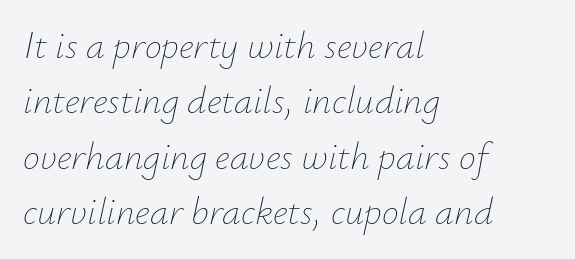
{"italic": "yes", "lean": "right", "slant_degrees": 12, "bold": "no", "weight": "thin", "width": "normal", "stroke_contrast": "low", "x_height": "small", "monospaced": "no", "underline": "no", "align": "left", "line_spacing": "normal", "line_spacing_ratio": 1.46, "letter_spacing": "normal", "letter_spacing_em": 0.0, "glyph_px": 38}
